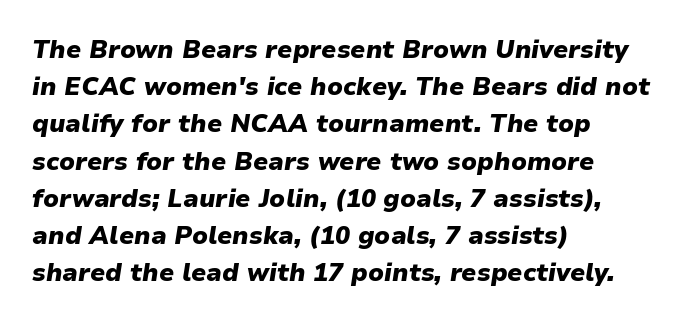
The font's italic variant was chosen for this text. The paragraph shown leans on its left margin. A normal amount of white space separates one row of letters from the next. Lines of text with bare space underneath. Words appear dense and cohesive because spacing is normal. Stroke thickness is high; the sample reads as a true bold.
